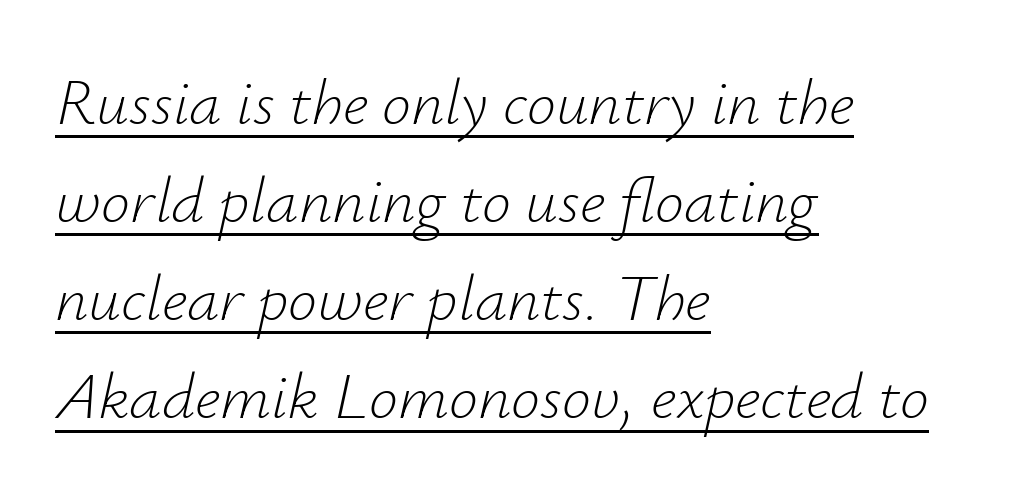
Default kerning and tracking; the words read as compact shapes. A classic flush-left, rag-right setting is used for this passage. Weight: in the light-to-regular range. Looks like regular typesetting: each glyph gets only the width it needs. The passage shown stacks its lines at a standard gap.
